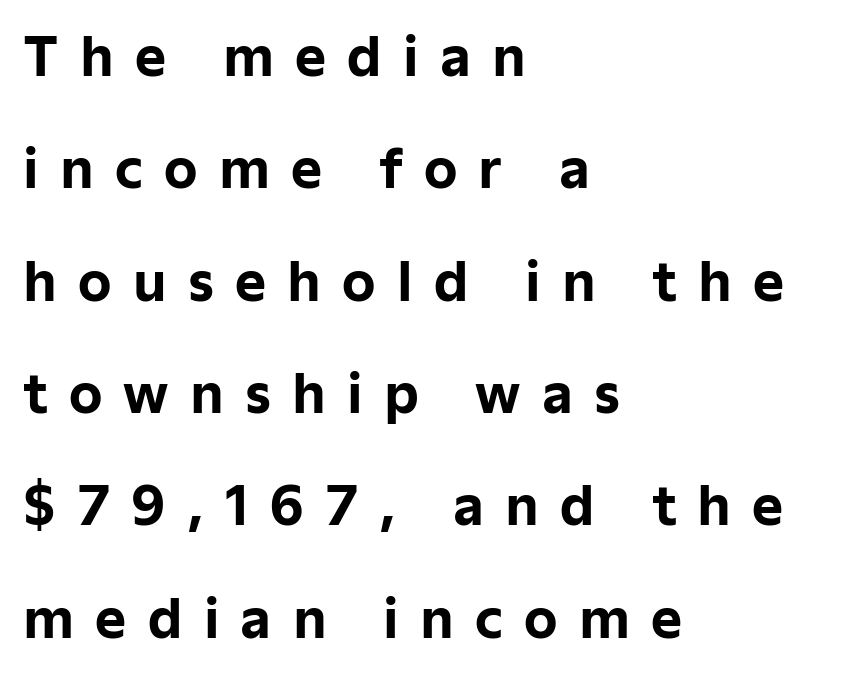
{"serif": "no", "italic": "no", "bold": "yes", "weight": "bold", "width": "normal", "stroke_contrast": "low", "x_height": "medium", "monospaced": "no", "underline": "no", "align": "left", "line_spacing": "loose", "line_spacing_ratio": 2.12, "letter_spacing": "wide", "letter_spacing_em": 0.4, "glyph_px": 53}
